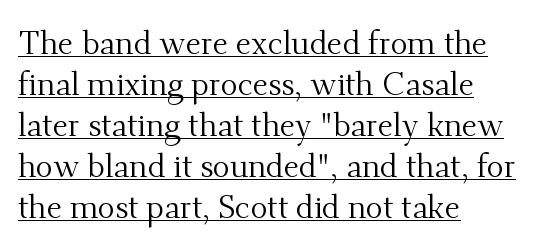
Quick note: interline space is typical. Tracking here is standard; glyphs follow each other at the usual distance. A classic flush-left, rag-right setting is used for this passage. Do the characters align in a grid? No, the font is proportional. Quick note: underline on. These glyphs show unthickened strokes, regular width or finer.
